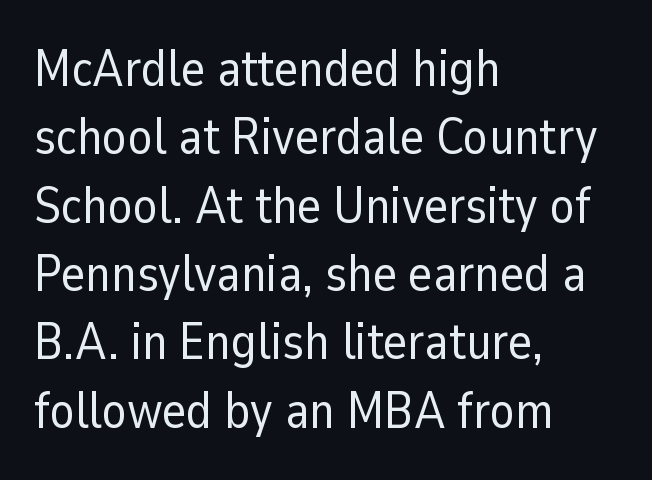
The image shows 51 px regular-weight sans-serif type, upright; set left-aligned, normal line spacing (1.34x), normal letter spacing, not underlined; low stroke contrast and a medium x-height.
